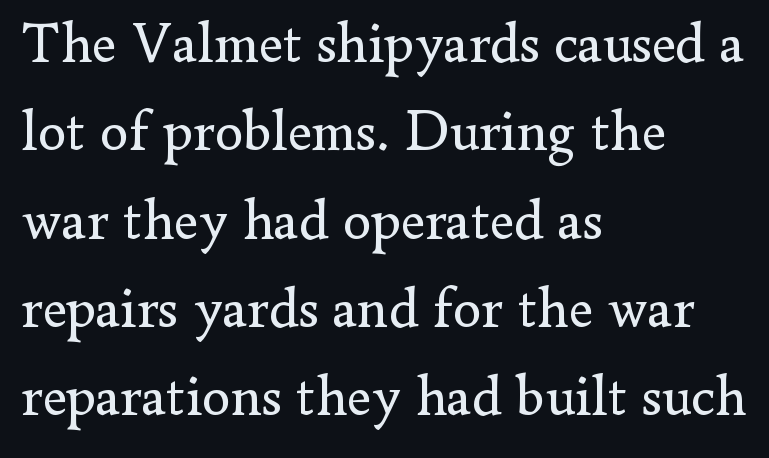
Q: Is the text bold? A: No.
Q: Is the text italic (slanted)? A: No, it is upright.
Q: Is the typeface a serif or a sans-serif typeface? A: Serif.
Q: Is the text underlined? A: No.
Q: How is the paragraph aligned? A: Left-aligned.
Q: Is the spacing between letters normal or unusually wide? A: Normal.
Q: Is the spacing between lines tight, normal or loose? A: Normal.
Q: Width (condensed, normal, or wide)? A: Normal.
Q: Stroke contrast? A: Low.
Q: x-height? A: Small.
Q: Monospaced? A: No.
